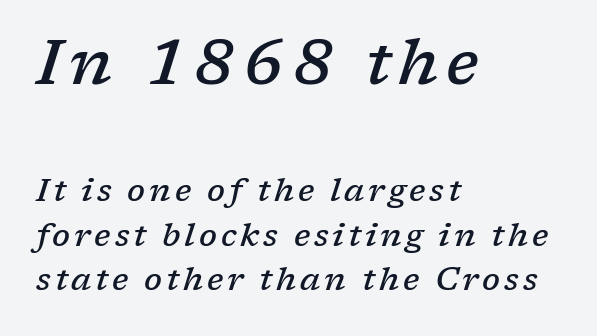
The image shows 64 px semibold serif type, italic (leaning right); set left-aligned, normal line spacing (1.4x), not underlined; the first (top) block is 2.0x larger; low stroke contrast and a medium x-height.
